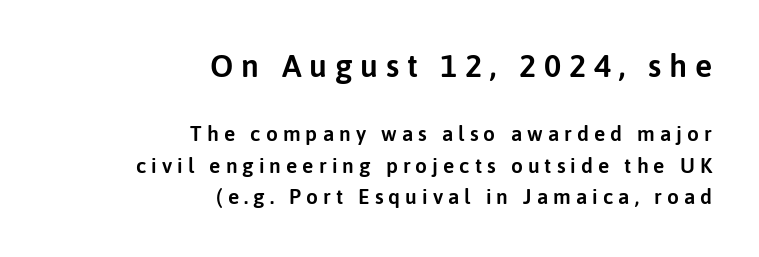
Q: Is the text italic (slanted)? A: No, it is upright.
Q: Is the typeface a serif or a sans-serif typeface? A: Sans-serif.
Q: Is the text underlined? A: No.
Q: How is the paragraph aligned? A: Right-aligned.
Q: Is the spacing between letters normal or unusually wide? A: Unusually wide.
Q: Is the spacing between lines tight, normal or loose? A: Normal.
Q: Which block of text is set in a larger size, the first (top) or the second (bottom)? A: The first (top) one.
Q: Width (condensed, normal, or wide)? A: Normal.
Q: Stroke contrast? A: Low.
Q: x-height? A: Medium.
Q: Monospaced? A: No.
